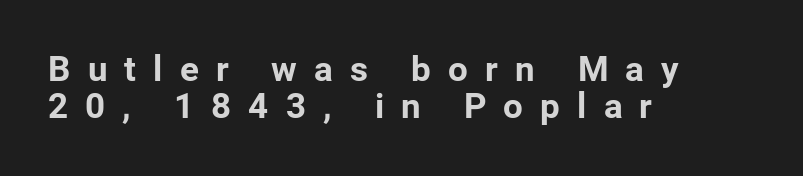
{"serif": "no", "italic": "no", "bold": "yes", "weight": "bold", "width": "normal", "stroke_contrast": "low", "x_height": "medium", "monospaced": "no", "underline": "no", "align": "left", "line_spacing": "tight", "line_spacing_ratio": 1.07, "letter_spacing": "wide", "letter_spacing_em": 0.49, "glyph_px": 35}
